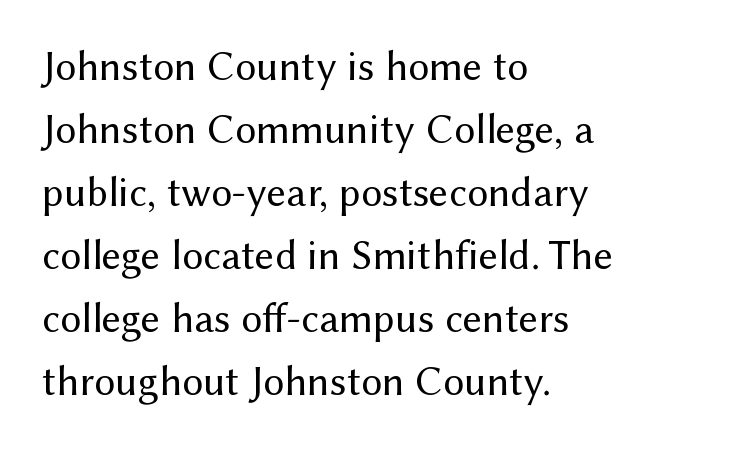
Honestly, the row spacing looks completely unremarkable. The rendering uses natural spacing where letterforms have individual widths. Typeset ragged right — the left edge is the straight one. No heavy texture on the line: the type isn't bold.
